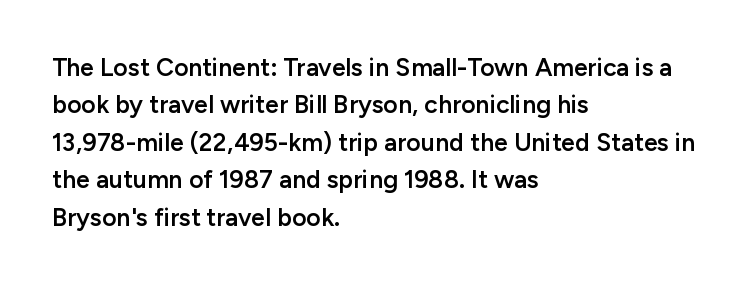
{"italic": "no", "bold": "semi", "underline": "no", "align": "left", "line_spacing": "normal", "line_spacing_ratio": 1.5, "letter_spacing": "normal", "letter_spacing_em": 0.0, "glyph_px": 25}
